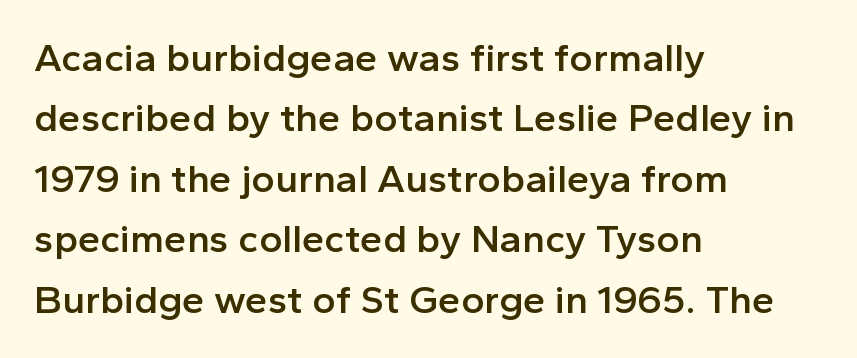
Inter-character spacing is left at the font's built-in metrics. The rows are spaced the way most documents space them. A bare baseline throughout the passage. Nope, not italic — everything's standing straight. The letters are semibold — heavier than regular but short of a full bold. You can tell from the bare stems that sans-serif type was used.
